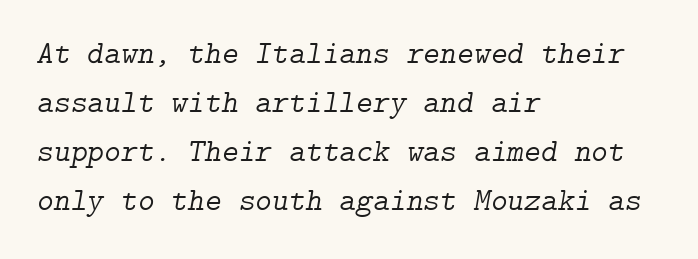
{"serif": "yes", "italic": "yes", "lean": "right", "slant_degrees": 9, "bold": "no", "weight": "light", "width": "normal", "stroke_contrast": "low", "x_height": "medium", "underline": "no", "align": "left", "line_spacing": "normal", "line_spacing_ratio": 1.53, "letter_spacing": "normal", "letter_spacing_em": 0.0, "glyph_px": 32}
